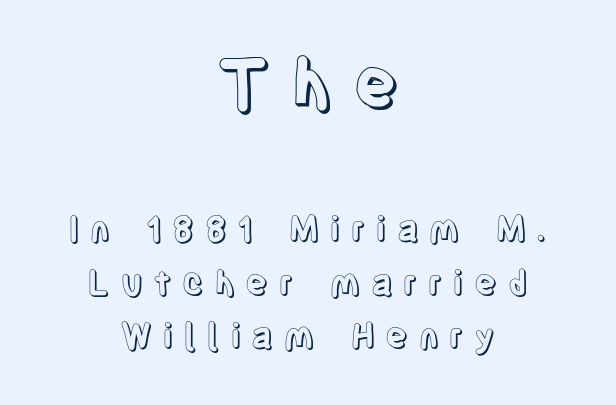
{"italic": "no", "width": "condensed", "x_height": "large", "monospaced": "no", "underline": "no", "align": "center", "line_spacing": "normal", "line_spacing_ratio": 1.57, "letter_spacing": "wide", "letter_spacing_em": 0.3, "larger_block": "first", "size_ratio": 2.0, "glyph_px": 68}
